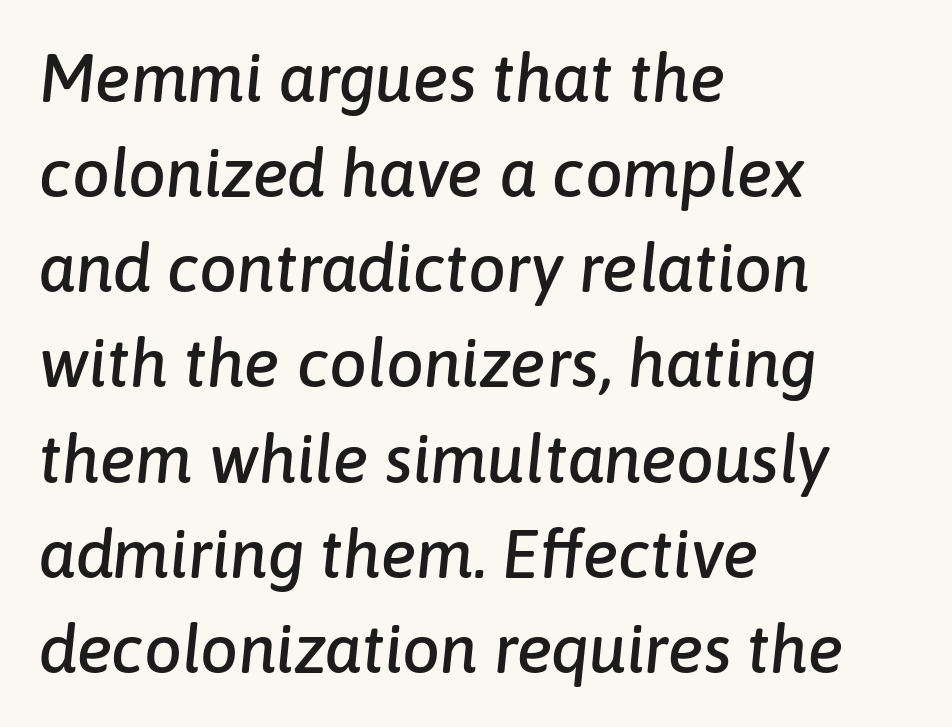
Successive baselines arrive at the customary interval. Does the lettering tilt? It does — this is italic. Spacing verdict: proportional, widths tailored to each character. Typeset ragged right — the left edge is the straight one. The space beneath each line is pristine and unruled. A typesetter would call this zero additional tracking.
